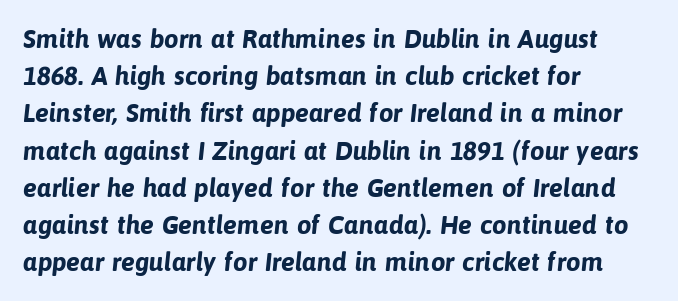
{"bold": "yes", "underline": "no", "align": "left", "line_spacing": "normal", "line_spacing_ratio": 1.43, "letter_spacing": "normal", "letter_spacing_em": 0.0, "glyph_px": 26}
